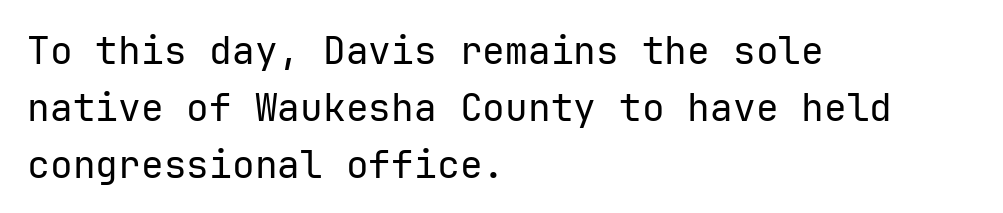
The image shows 38 px regular-weight sans-serif type, upright; set left-aligned, normal line spacing (1.5x), normal letter spacing, not underlined; low stroke contrast and a medium x-height.
